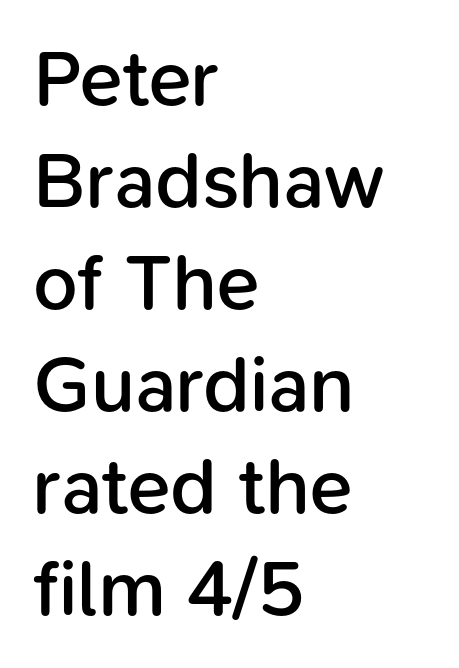
Q: Is the text bold? A: Semi-bold.
Q: Is the text italic (slanted)? A: No, it is upright.
Q: Is the typeface a serif or a sans-serif typeface? A: Sans-serif.
Q: Is the text underlined? A: No.
Q: How is the paragraph aligned? A: Left-aligned.
Q: Is the spacing between letters normal or unusually wide? A: Normal.
Q: Is the spacing between lines tight, normal or loose? A: Normal.
Q: Width (condensed, normal, or wide)? A: Normal.
Q: Stroke contrast? A: Low.
Q: x-height? A: Medium.
Q: Monospaced? A: No.
